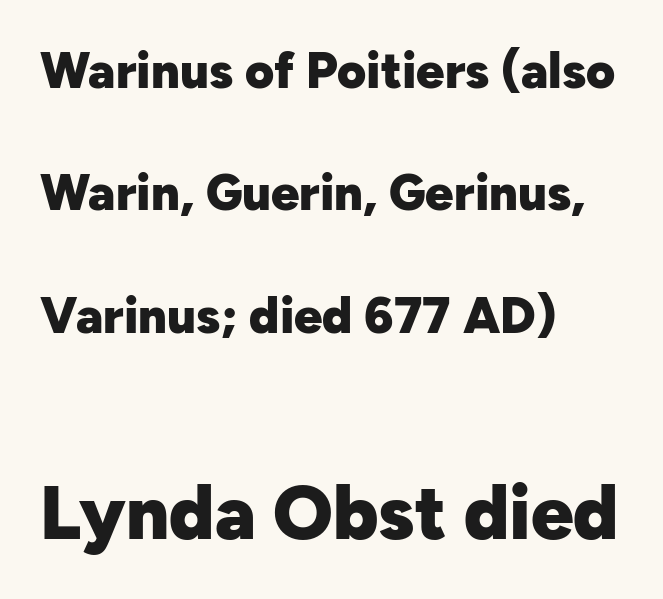
Bold? Absolutely — the strokes are thick and heavy. Notice the wide empty band between every row — that's loose leading. This is the regular roman posture of the typeface. Serif or sans? Sans — the stroke terminals are bare. Students, note that the glyphs here touch the page at normal intervals.
